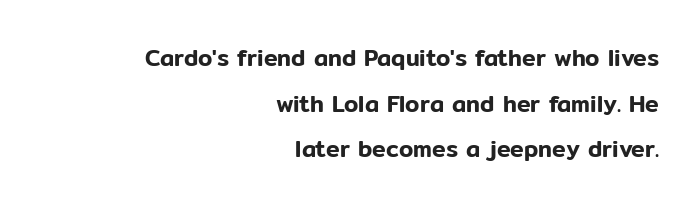
The image shows 23 px text type, upright; set right-aligned, loose line spacing (1.98x), normal letter spacing, not underlined.
